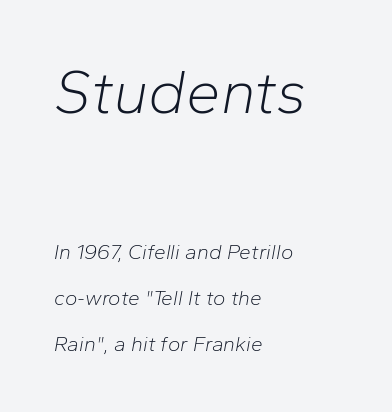
The image shows 62 px light type, italic (leaning right); set left-aligned, loose line spacing (2.19x), normal letter spacing, not underlined; the first (top) block is 2.95x larger; low stroke contrast and a medium x-height.
